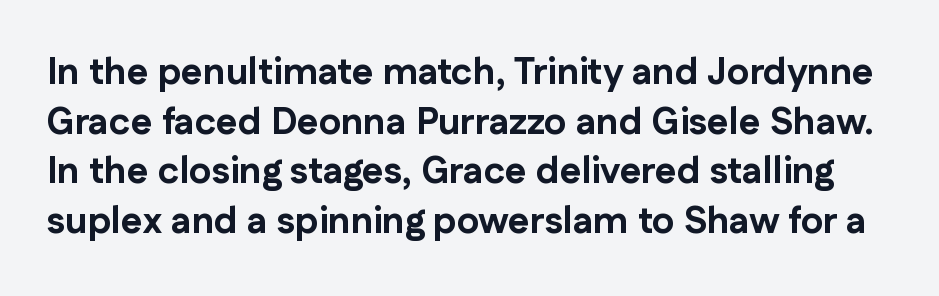
The image shows 37 px bold sans-serif type, upright; set normal line spacing (1.34x), normal letter spacing, not underlined; low stroke contrast and a medium x-height.
